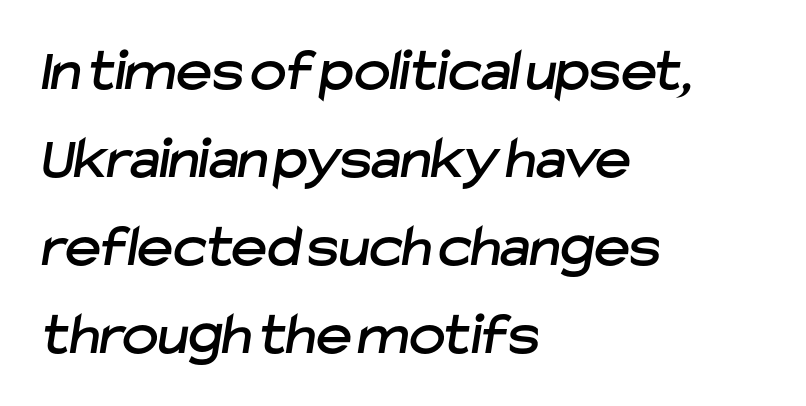
{"serif": "no", "width": "normal", "stroke_contrast": "low", "x_height": "medium", "monospaced": "no", "underline": "no", "align": "left", "line_spacing": "normal", "line_spacing_ratio": 1.44, "letter_spacing": "normal", "letter_spacing_em": 0.0, "glyph_px": 61}
